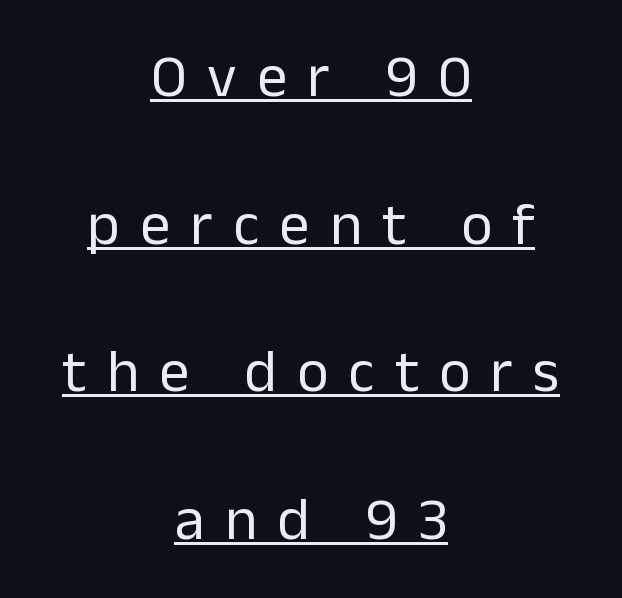
Q: Is the text bold? A: No.
Q: Is the text italic (slanted)? A: No, it is upright.
Q: Is the typeface a serif or a sans-serif typeface? A: Sans-serif.
Q: Is the text underlined? A: Yes.
Q: How is the paragraph aligned? A: Centered.
Q: Is the spacing between letters normal or unusually wide? A: Unusually wide.
Q: Is the spacing between lines tight, normal or loose? A: Loose.
Q: Width (condensed, normal, or wide)? A: Normal.
Q: Stroke contrast? A: Low.
Q: x-height? A: Medium.
Q: Monospaced? A: No.
